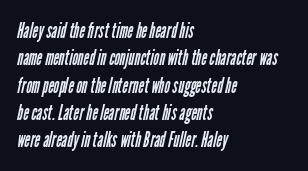
{"bold": "no", "underline": "no", "align": "left", "line_spacing_ratio": 1.24, "letter_spacing": "normal", "letter_spacing_em": 0.0, "glyph_px": 22}
